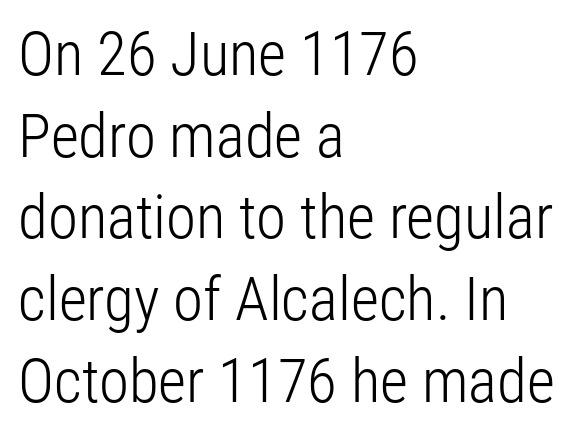
Summary of vertical rhythm: regular, with standard interline spacing. This is roman type, the default non-slanted kind. A quiet, ordinary-to-light weight characterises the typeface. Are there feet on the stems? There aren't — it's a sans. Students, note that the glyphs here touch the page at normal intervals. The text block is weighted toward the left margin, trailing off unevenly rightward.
